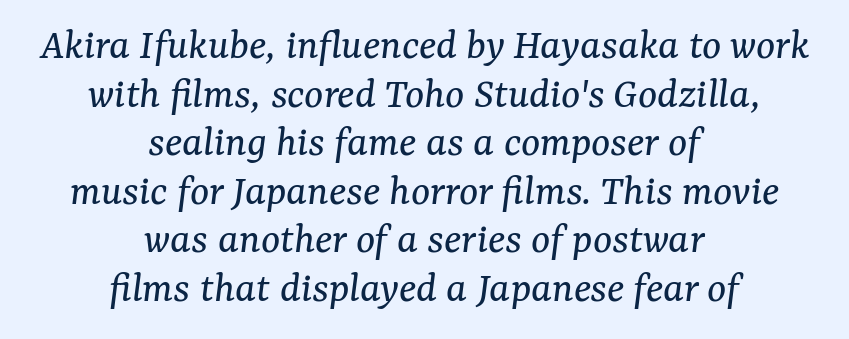
The image shows 45 px regular-weight serif type, italic (leaning right); set centered, tight line spacing (1.08x), normal letter spacing, not underlined; medium stroke contrast and a medium x-height.
